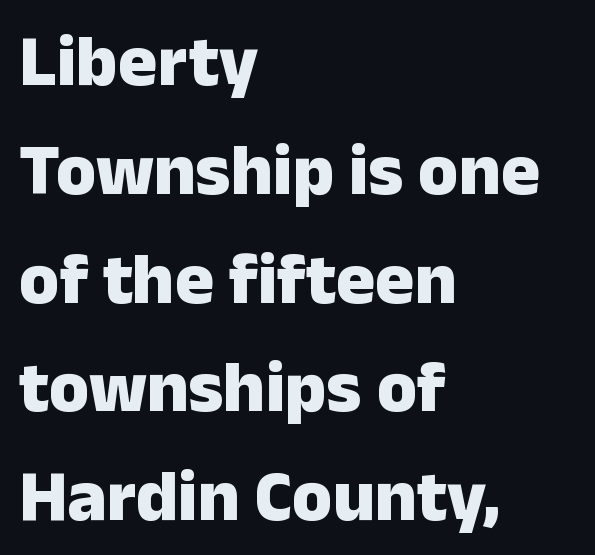
{"serif": "no", "italic": "no", "bold": "yes", "weight": "heavy", "width": "normal", "stroke_contrast": "low", "x_height": "medium", "monospaced": "no", "underline": "no", "align": "left", "line_spacing": "normal", "line_spacing_ratio": 1.49, "letter_spacing": "normal", "letter_spacing_em": 0.0, "glyph_px": 73}
